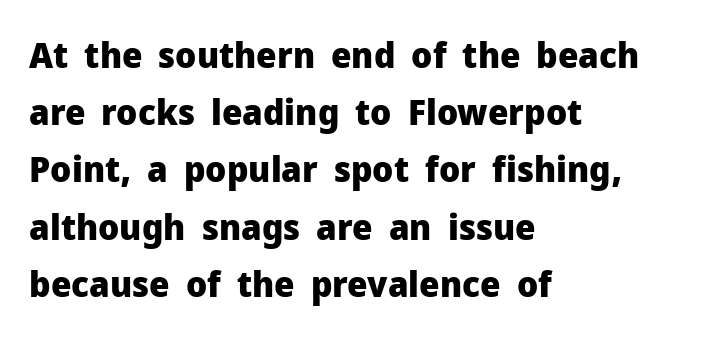
Q: Is the text bold? A: Yes.
Q: Is the text italic (slanted)? A: No, it is upright.
Q: Is the typeface a serif or a sans-serif typeface? A: Sans-serif.
Q: Is the text underlined? A: No.
Q: How is the paragraph aligned? A: Left-aligned.
Q: Is the spacing between letters normal or unusually wide? A: Normal.
Q: Is the spacing between lines tight, normal or loose? A: Normal.
Q: Width (condensed, normal, or wide)? A: Normal.
Q: Stroke contrast? A: Low.
Q: x-height? A: Medium.
Q: Monospaced? A: No.
